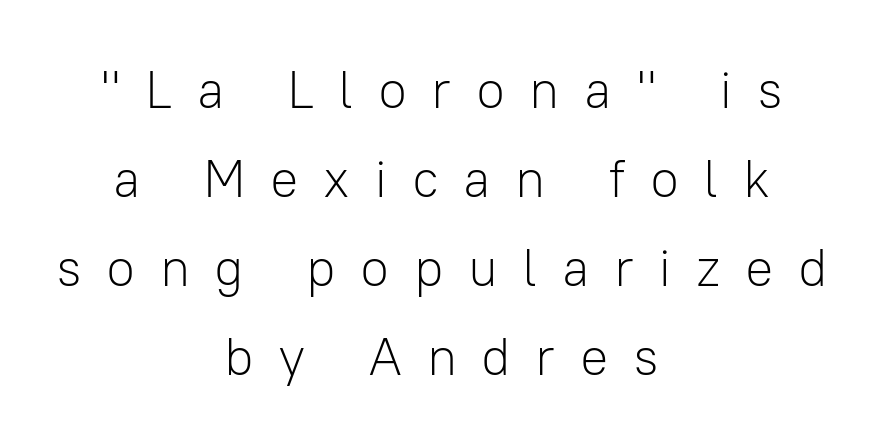
{"serif": "no", "italic": "no", "bold": "no", "weight": "light", "width": "normal", "stroke_contrast": "low", "x_height": "medium", "monospaced": "no", "underline": "no", "align": "center", "line_spacing": "normal", "line_spacing_ratio": 1.68, "letter_spacing": "wide", "letter_spacing_em": 0.46, "glyph_px": 53}
